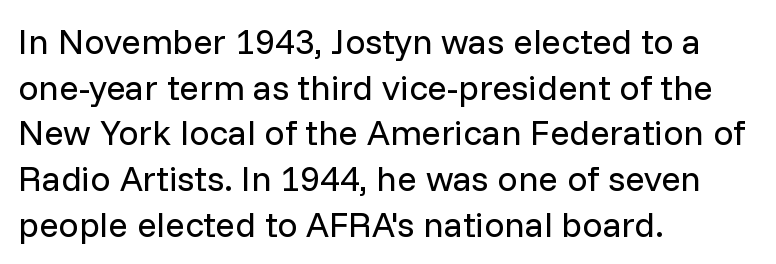
The image shows 36 px regular-weight sans-serif type, upright; set left-aligned, normal line spacing (1.27x), normal letter spacing, not underlined; low stroke contrast and a medium x-height.
